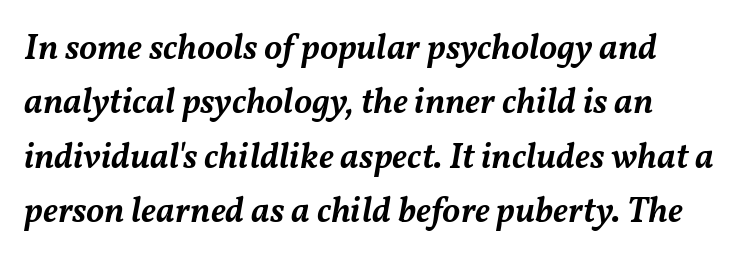
Q: Is the text bold? A: Semi-bold.
Q: Is the text italic (slanted)? A: Yes, it leans right by about 11 degrees.
Q: Is the text underlined? A: No.
Q: How is the paragraph aligned? A: Left-aligned.
Q: Is the spacing between letters normal or unusually wide? A: Normal.
Q: Is the spacing between lines tight, normal or loose? A: Normal.
Q: Width (condensed, normal, or wide)? A: Normal.
Q: Stroke contrast? A: Medium.
Q: x-height? A: Medium.
Q: Monospaced? A: No.
